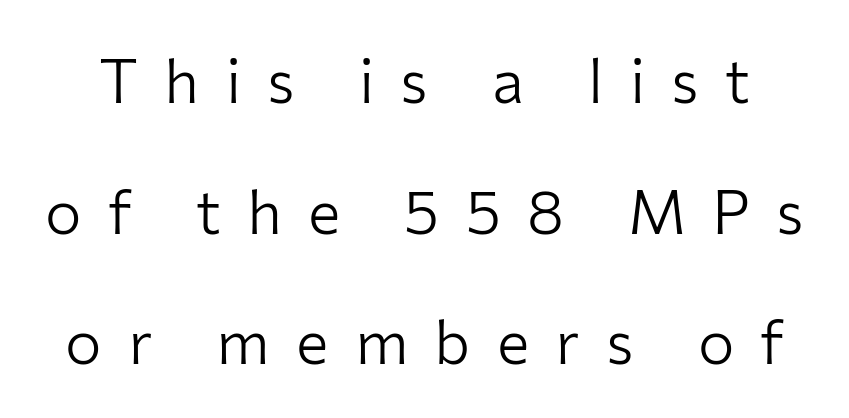
Q: Is the text bold? A: No.
Q: Is the text italic (slanted)? A: No, it is upright.
Q: Is the typeface a serif or a sans-serif typeface? A: Sans-serif.
Q: Is the text underlined? A: No.
Q: Is the spacing between letters normal or unusually wide? A: Unusually wide.
Q: Is the spacing between lines tight, normal or loose? A: Loose.
Q: Width (condensed, normal, or wide)? A: Normal.
Q: Stroke contrast? A: Low.
Q: x-height? A: Medium.
Q: Monospaced? A: No.
